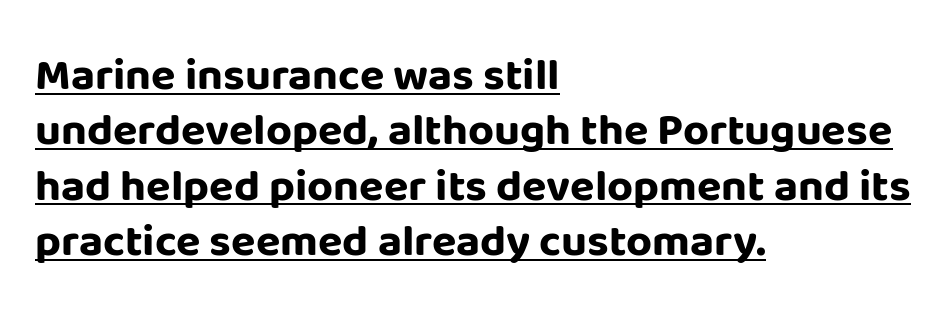
Q: Is the text bold? A: Yes.
Q: Is the text italic (slanted)? A: No, it is upright.
Q: Is the typeface a serif or a sans-serif typeface? A: Sans-serif.
Q: Is the text underlined? A: Yes.
Q: How is the paragraph aligned? A: Left-aligned.
Q: Is the spacing between letters normal or unusually wide? A: Normal.
Q: Width (condensed, normal, or wide)? A: Normal.
Q: Stroke contrast? A: Low.
Q: x-height? A: Large.
Q: Monospaced? A: No.
